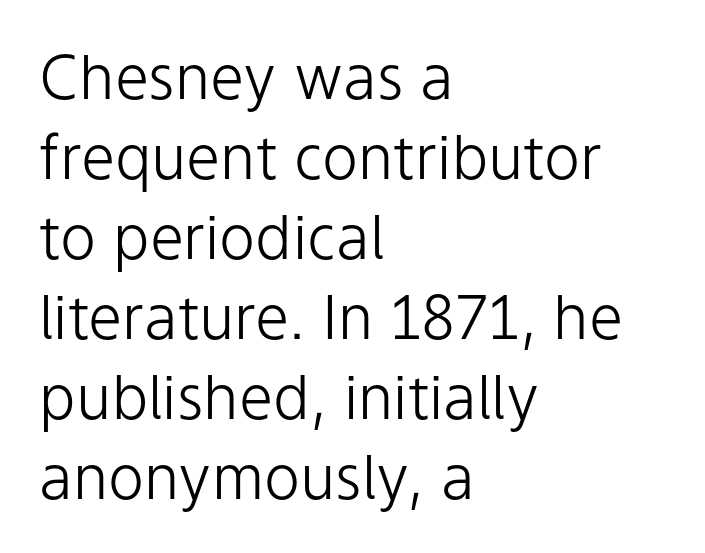
The image shows 61 px light sans-serif type, upright; set left-aligned, normal line spacing (1.31x), normal letter spacing, not underlined; low stroke contrast and a medium x-height.
